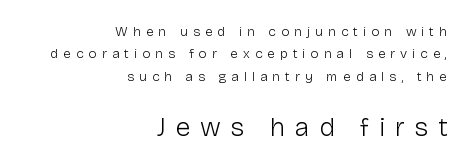
Q: Is the text bold? A: No.
Q: Is the text italic (slanted)? A: No, it is upright.
Q: Is the text underlined? A: No.
Q: How is the paragraph aligned? A: Right-aligned.
Q: Is the spacing between letters normal or unusually wide? A: Unusually wide.
Q: Is the spacing between lines tight, normal or loose? A: Normal.
Q: Which block of text is set in a larger size, the first (top) or the second (bottom)? A: The second (bottom) one.
